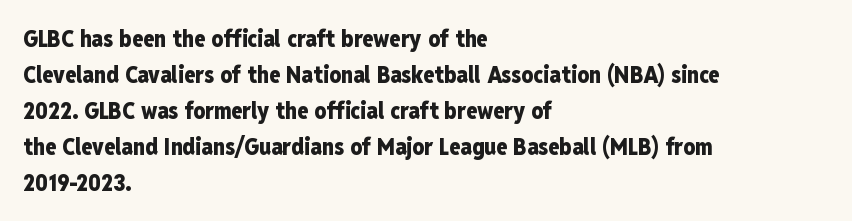
The image shows 23 px bold type, upright; set left-aligned, normal line spacing (1.56x), normal letter spacing, not underlined.
